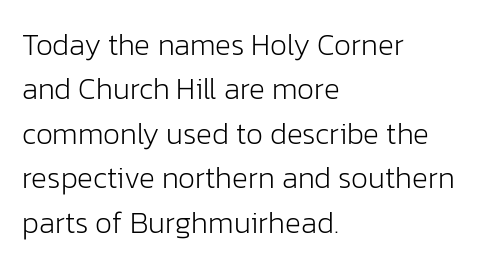
The image shows 30 px light sans-serif type, upright; set left-aligned, normal line spacing (1.48x), normal letter spacing, not underlined; low stroke contrast and a medium x-height.
